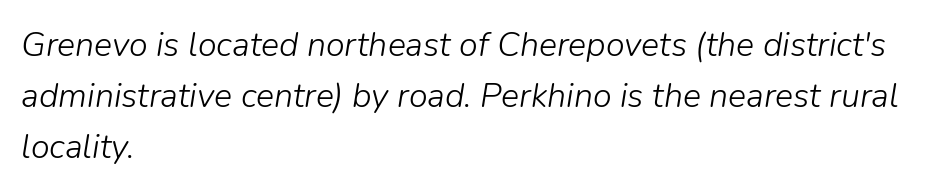
Q: Is the text bold? A: No.
Q: Is the text italic (slanted)? A: Yes, it leans right by about 9 degrees.
Q: Is the text underlined? A: No.
Q: How is the paragraph aligned? A: Left-aligned.
Q: Is the spacing between letters normal or unusually wide? A: Normal.
Q: Is the spacing between lines tight, normal or loose? A: Normal.
Q: Width (condensed, normal, or wide)? A: Normal.
Q: Stroke contrast? A: Low.
Q: x-height? A: Medium.
Q: Monospaced? A: No.
